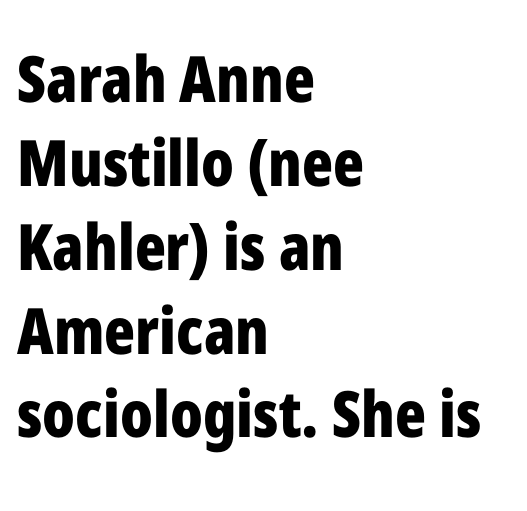
Q: Is the text bold? A: Yes.
Q: Is the text italic (slanted)? A: No, it is upright.
Q: Is the typeface a serif or a sans-serif typeface? A: Sans-serif.
Q: Is the text underlined? A: No.
Q: How is the paragraph aligned? A: Left-aligned.
Q: Is the spacing between letters normal or unusually wide? A: Normal.
Q: Is the spacing between lines tight, normal or loose? A: Normal.
Q: Width (condensed, normal, or wide)? A: Condensed.
Q: Stroke contrast? A: Low.
Q: x-height? A: Medium.
Q: Monospaced? A: No.
